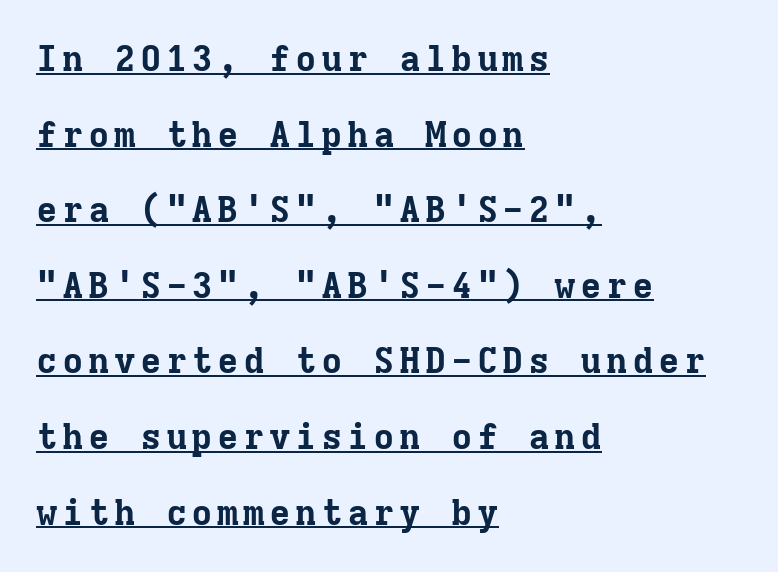
Q: Is the text bold? A: Yes.
Q: Is the text italic (slanted)? A: No, it is upright.
Q: Is the typeface a serif or a sans-serif typeface? A: Serif.
Q: Is the text underlined? A: Yes.
Q: How is the paragraph aligned? A: Left-aligned.
Q: Is the spacing between lines tight, normal or loose? A: Loose.
Q: Width (condensed, normal, or wide)? A: Normal.
Q: Stroke contrast? A: Low.
Q: x-height? A: Medium.
Q: Monospaced? A: Yes.
